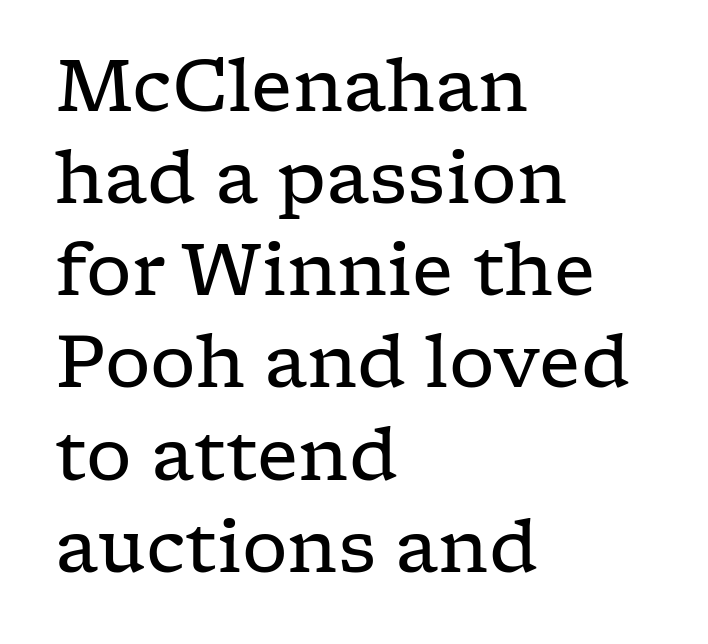
{"serif": "yes", "italic": "no", "bold": "no", "weight": "regular", "width": "wide", "stroke_contrast": "low", "x_height": "medium", "monospaced": "no", "underline": "no", "align": "left", "line_spacing": "normal", "line_spacing_ratio": 1.28, "letter_spacing": "normal", "letter_spacing_em": 0.0, "glyph_px": 72}
